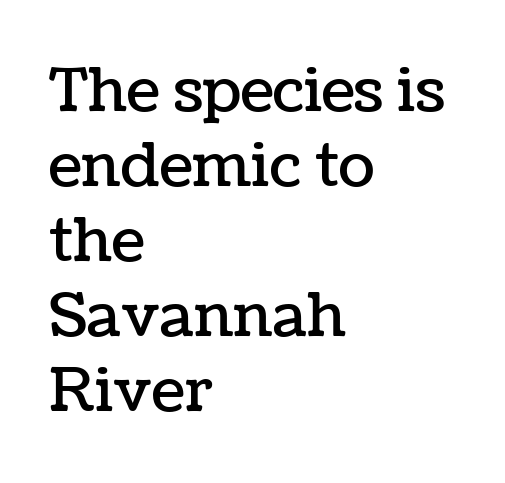
Q: Is the text italic (slanted)? A: No, it is upright.
Q: Is the text underlined? A: No.
Q: How is the paragraph aligned? A: Left-aligned.
Q: Is the spacing between letters normal or unusually wide? A: Normal.
Q: Is the spacing between lines tight, normal or loose? A: Normal.
Q: Width (condensed, normal, or wide)? A: Normal.
Q: Stroke contrast? A: Low.
Q: x-height? A: Medium.
Q: Monospaced? A: No.
